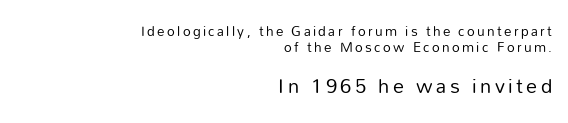
The lines are packed closely together with very little leading. Italic? Not at all — the glyphs are vertical. Is this a heavy cut? Hardly; it is regular or lighter. These lines stack with their right ends in a neat column. Reading top to bottom, the characters get bigger at the block break.
